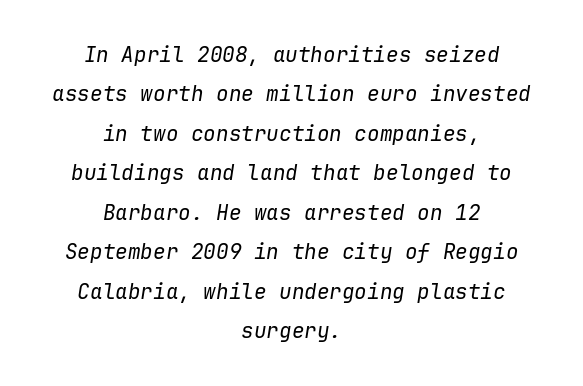
Anything drawn beneath the words? Only blank space. In terms of letterspacing, this is plain default setting. Tall strokes in this sample are angled rather than plumb. Typeset on center — no edge is straight. Vertical stems look standard width or narrower in stroke.
